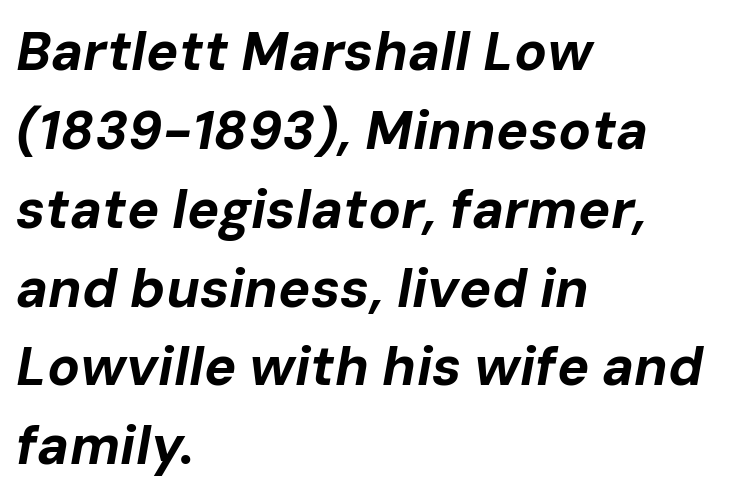
You could not count columns in this text — the font is proportionally spaced. Yep, that's italic — everything's leaning. Compared with typical body copy, the letter spacing here is the same. Any mark beneath the type? The region is blank. Students, this is bold: see how much ink each stroke carries.
